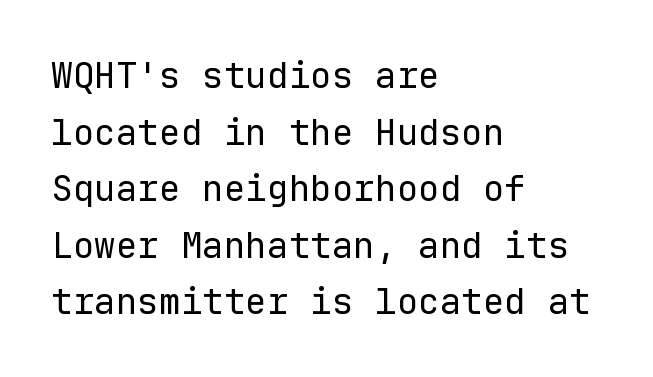
Lines of text with bare space underneath. The rag falls on the right side of this text block. This sample uses a sans-serif face. Upright lettering throughout.
